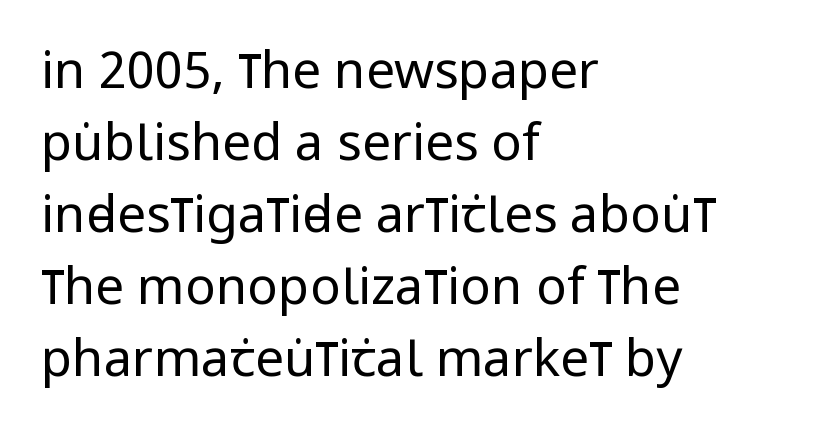
The image shows 51 px regular-weight, condensed sans-serif type, upright; set left-aligned, normal line spacing (1.41x), normal letter spacing, not underlined; low stroke contrast and a large x-height.
